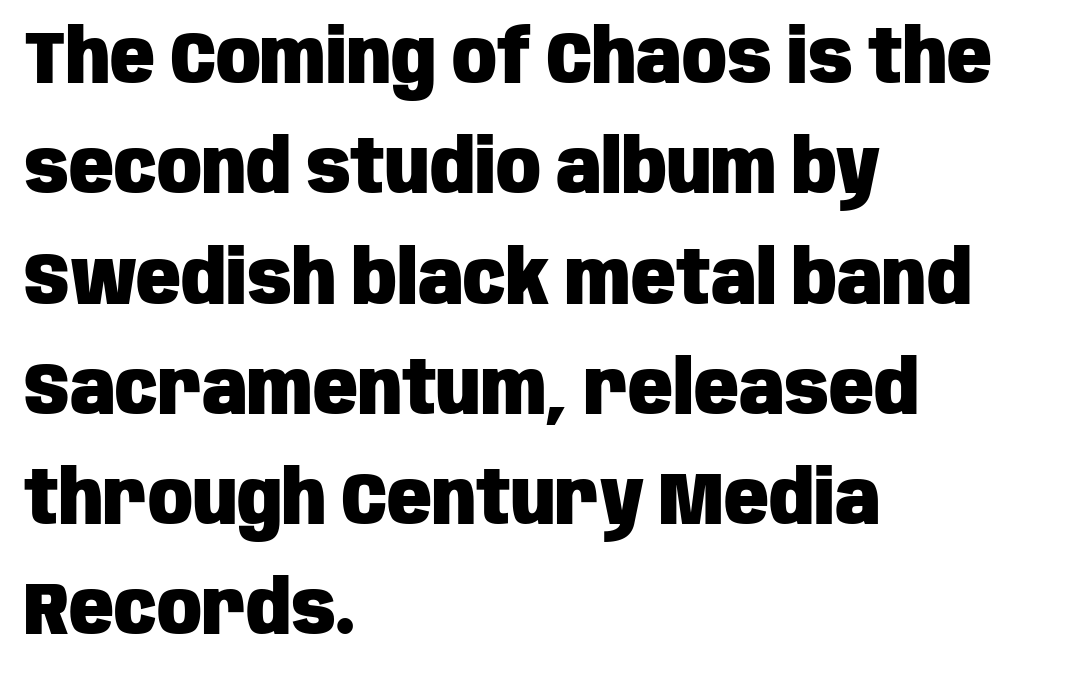
The image shows 74 px heavy, condensed sans-serif type, upright; set left-aligned, normal line spacing (1.49x), normal letter spacing, not underlined; low stroke contrast and a large x-height.
